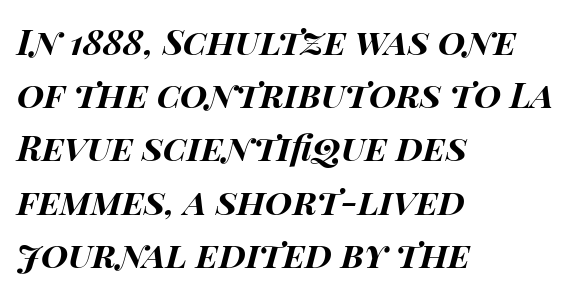
{"italic": "yes", "lean": "right", "slant_degrees": 14, "bold": "yes", "weight": "bold", "width": "wide", "stroke_contrast": "high", "x_height": "large", "monospaced": "no", "underline": "no", "align": "left", "line_spacing": "normal", "line_spacing_ratio": 1.52, "letter_spacing": "normal", "letter_spacing_em": 0.0, "glyph_px": 35}
